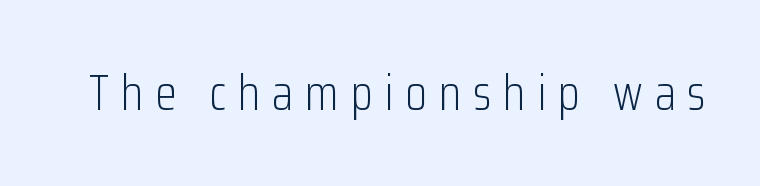
Q: Is the text bold? A: No.
Q: Is the text italic (slanted)? A: No, it is upright.
Q: Is the typeface a serif or a sans-serif typeface? A: Sans-serif.
Q: Is the text underlined? A: No.
Q: Is the spacing between letters normal or unusually wide? A: Unusually wide.
Q: Width (condensed, normal, or wide)? A: Condensed.
Q: Stroke contrast? A: Low.
Q: x-height? A: Medium.
Q: Monospaced? A: No.
